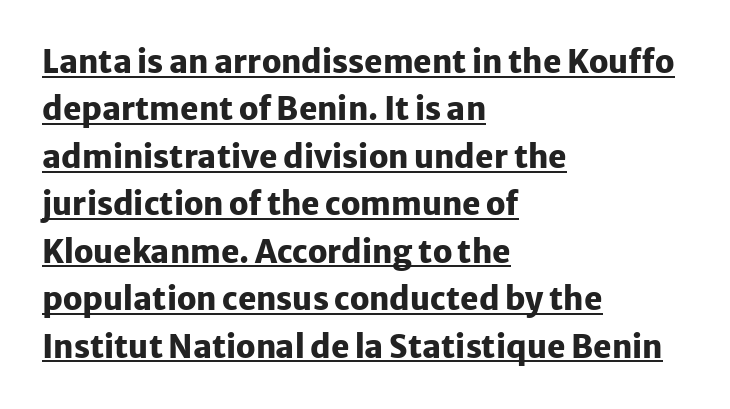
The rendering uses the underline text-decoration. Standard letterfit; no display-style spreading of the glyphs. These lines are rendered in a variable-pitch font. Weight: bold. The typesetter chose a ragged-right arrangement here.
